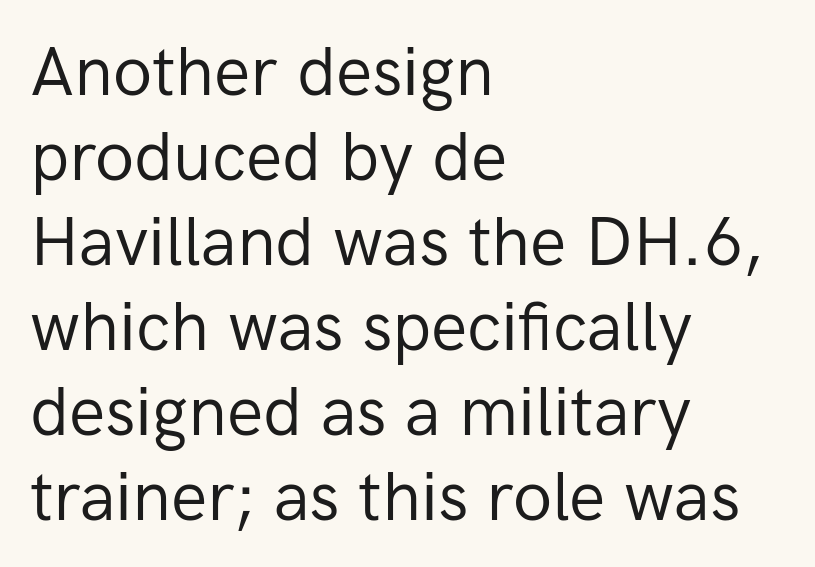
Q: Is the text bold? A: No.
Q: Is the text italic (slanted)? A: No, it is upright.
Q: Is the typeface a serif or a sans-serif typeface? A: Sans-serif.
Q: Is the text underlined? A: No.
Q: How is the paragraph aligned? A: Left-aligned.
Q: Is the spacing between letters normal or unusually wide? A: Normal.
Q: Is the spacing between lines tight, normal or loose? A: Normal.
Q: Width (condensed, normal, or wide)? A: Normal.
Q: Stroke contrast? A: Low.
Q: x-height? A: Medium.
Q: Monospaced? A: No.
